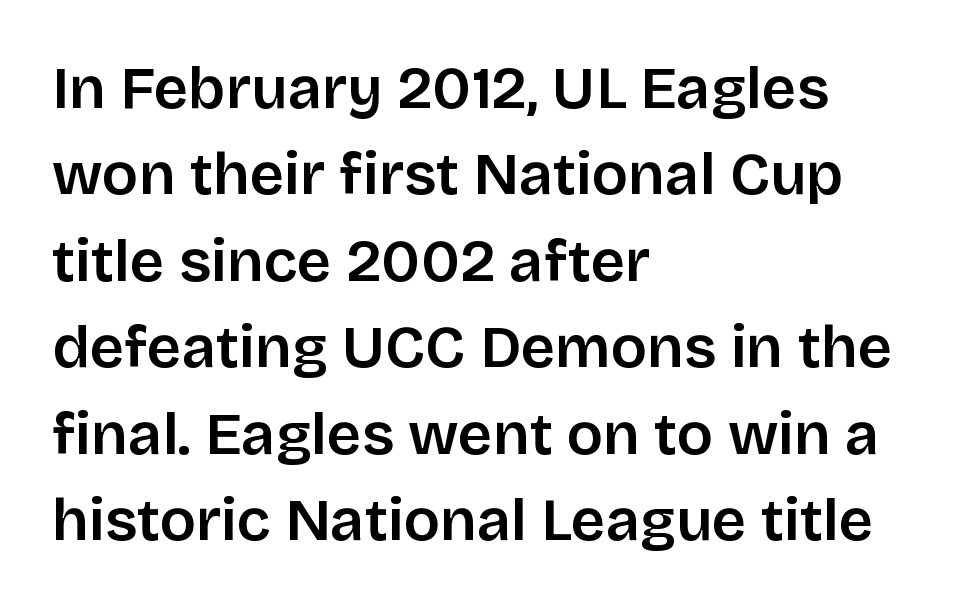
The image shows 60 px sans-serif type, upright; set left-aligned, normal line spacing (1.44x), normal letter spacing, not underlined; low stroke contrast and a large x-height.
